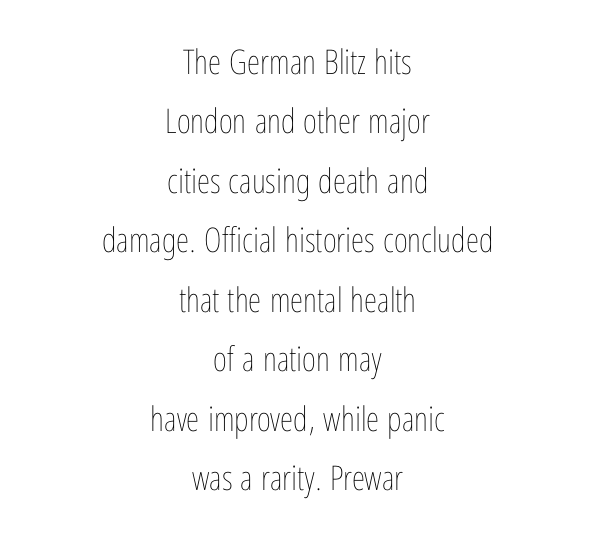
{"italic": "no", "bold": "no", "weight": "thin", "width": "condensed", "stroke_contrast": "low", "x_height": "medium", "monospaced": "no", "underline": "no", "align": "center", "line_spacing_ratio": 1.75, "letter_spacing": "normal", "letter_spacing_em": 0.0, "glyph_px": 34}
